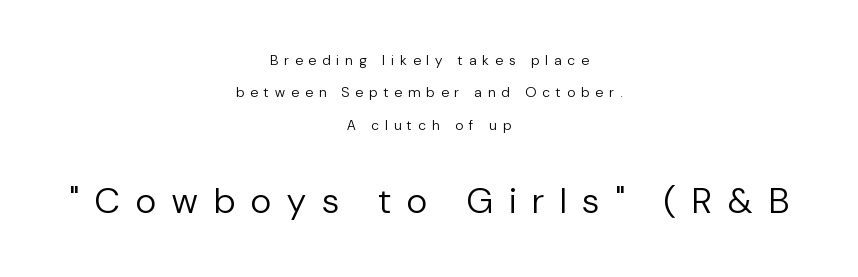
Characters remain perfectly vertical along every line. Words float on clear page, feet unadorned. Stroke thickness stays within the range of a standard reading face or lighter. Layout note: lines centered. The letterforms stand isolated, each surrounded by extra space.
